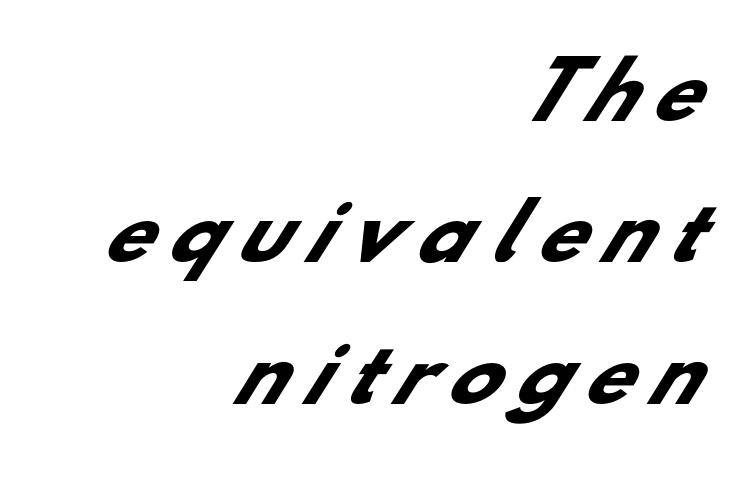
{"serif": "no", "bold": "yes", "weight": "heavy", "width": "normal", "stroke_contrast": "low", "x_height": "small", "monospaced": "no", "underline": "no", "align": "right", "line_spacing_ratio": 1.86, "letter_spacing": "wide", "letter_spacing_em": 0.23, "glyph_px": 76}
